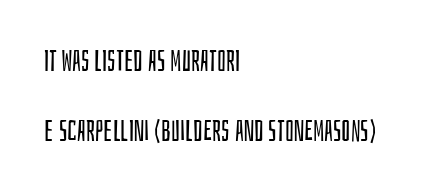
You could call the tracking neutral — neither tight nor loose. Summary of weight: not heavy and not bold. Descender tails drop into unmarked territory. This is roman type, the default non-slanted kind. Character widths vary here, with narrow letters taking less room than wide ones. This sample trades compactness for vertical openness between lines.
